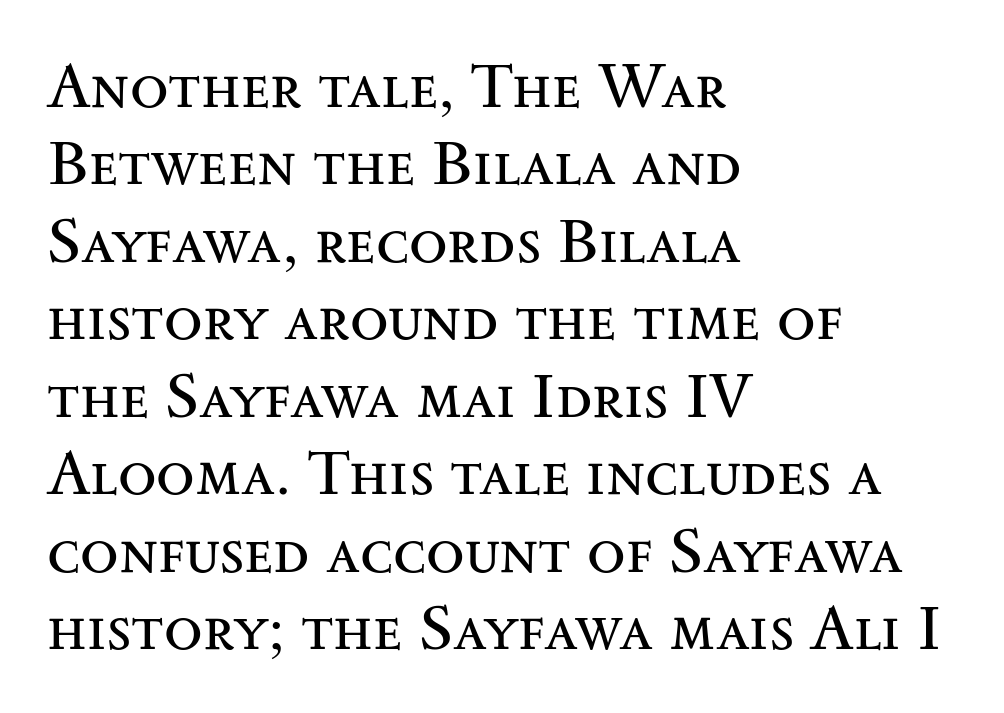
These glyphs show unthickened strokes, regular width or finer. Line beginnings align vertically; line endings do not. Note: serifs present on the glyphs. Each word holds together tightly as a unit, with standard inter-letter gaps.
